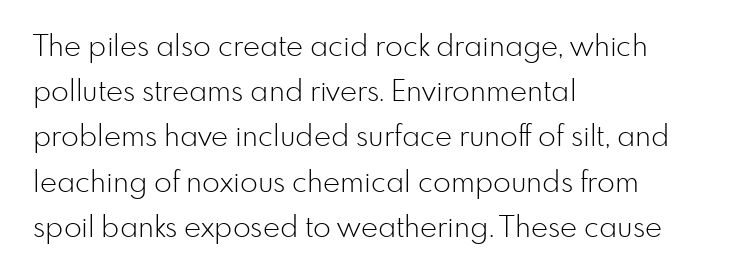
The image shows 29 px light sans-serif type, upright; set left-aligned, normal line spacing (1.56x), normal letter spacing, not underlined; low stroke contrast and a small x-height.
